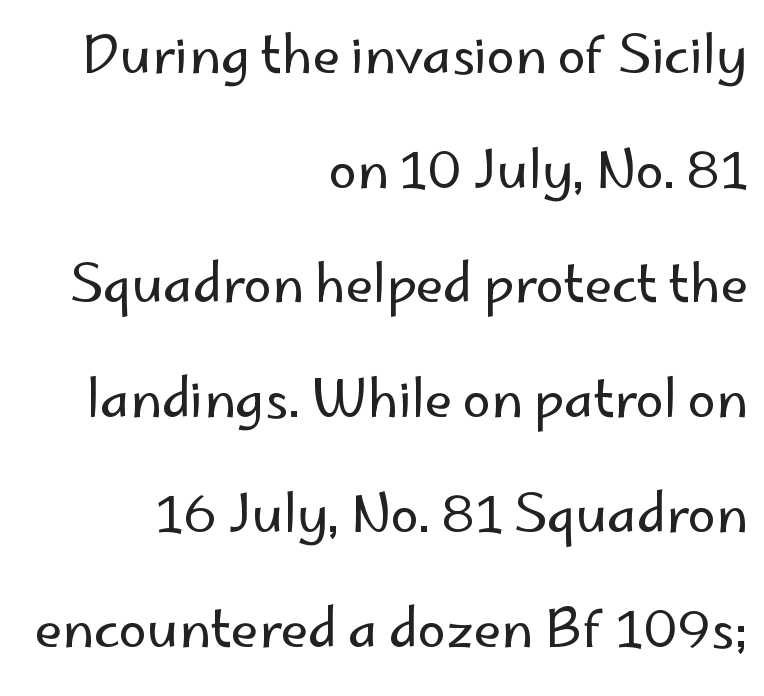
Q: Is the text bold? A: No.
Q: Is the text italic (slanted)? A: No, it is upright.
Q: Is the typeface a serif or a sans-serif typeface? A: Sans-serif.
Q: Is the text underlined? A: No.
Q: How is the paragraph aligned? A: Right-aligned.
Q: Is the spacing between letters normal or unusually wide? A: Normal.
Q: Is the spacing between lines tight, normal or loose? A: Loose.
Q: Width (condensed, normal, or wide)? A: Normal.
Q: Stroke contrast? A: Low.
Q: x-height? A: Small.
Q: Monospaced? A: No.
